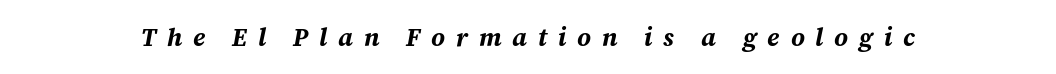
Letters rest on an invisible, unmarked baseline. These lines have a slow, spaced-out rhythm from letter to letter. Is the type bold? Yes — the strokes are clearly thick and heavy. This sample uses an oblique cut, with every glyph tilted off the vertical.
